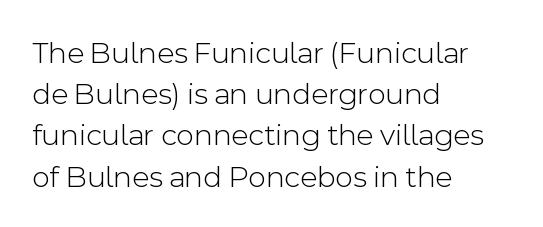
{"serif": "no", "italic": "no", "bold": "no", "weight": "light", "width": "normal", "x_height": "medium", "monospaced": "no", "underline": "no", "align": "left", "line_spacing": "normal", "line_spacing_ratio": 1.33, "letter_spacing": "normal", "letter_spacing_em": 0.0, "glyph_px": 31}
